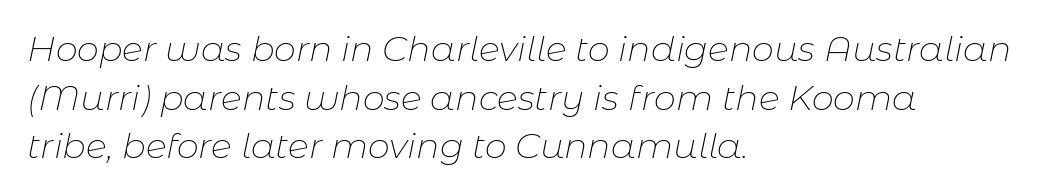
The image shows 35 px thin type, italic (leaning right); set left-aligned, normal line spacing (1.39x), normal letter spacing, not underlined; low stroke contrast and a medium x-height.
